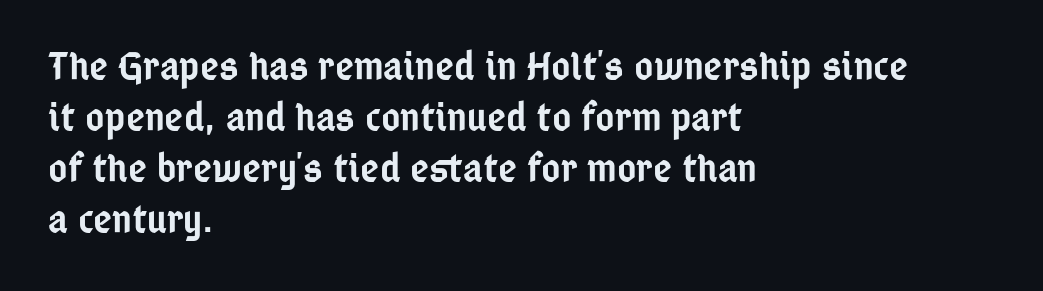
Q: Is the text bold? A: Semi-bold.
Q: Is the text italic (slanted)? A: No, it is upright.
Q: Is the typeface a serif or a sans-serif typeface? A: Sans-serif.
Q: Is the text underlined? A: No.
Q: How is the paragraph aligned? A: Left-aligned.
Q: Is the spacing between letters normal or unusually wide? A: Normal.
Q: Width (condensed, normal, or wide)? A: Condensed.
Q: Stroke contrast? A: Low.
Q: x-height? A: Medium.
Q: Monospaced? A: No.
